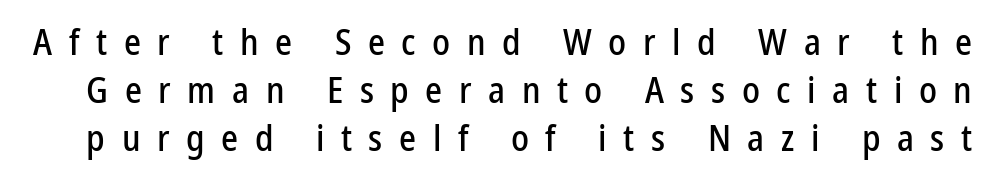
{"serif": "no", "italic": "no", "width": "condensed", "stroke_contrast": "low", "x_height": "medium", "monospaced": "no", "underline": "no", "line_spacing": "normal", "line_spacing_ratio": 1.34, "letter_spacing": "wide", "letter_spacing_em": 0.46, "glyph_px": 36}
